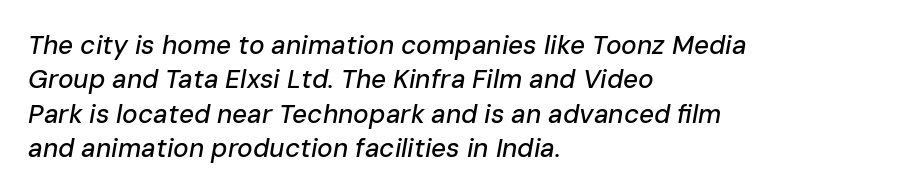
Q: Is the text italic (slanted)? A: Yes, it leans right by about 10 degrees.
Q: Is the text underlined? A: No.
Q: How is the paragraph aligned? A: Left-aligned.
Q: Is the spacing between letters normal or unusually wide? A: Normal.
Q: Is the spacing between lines tight, normal or loose? A: Normal.
